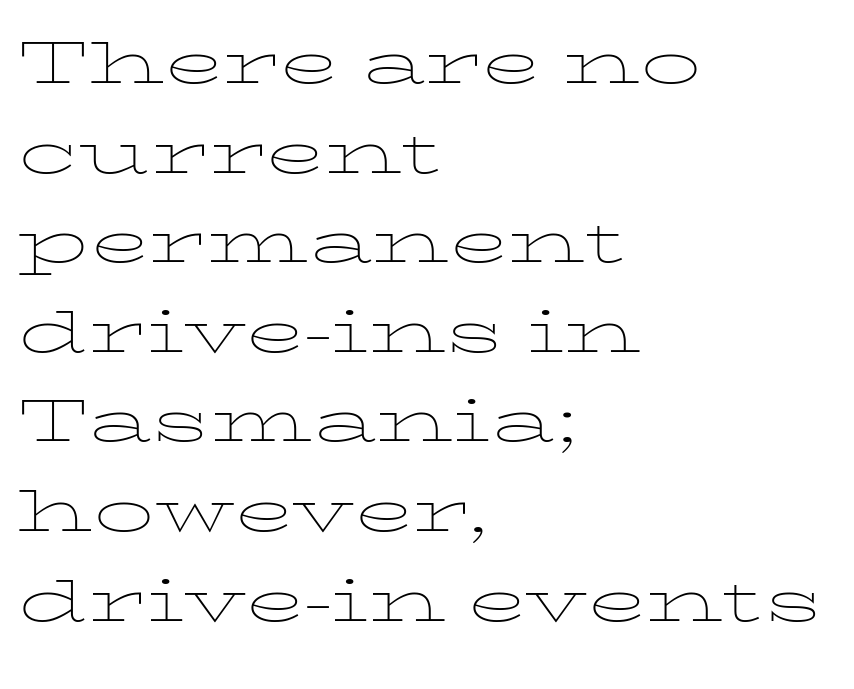
The image shows 80 px thin, wide type, upright; set left-aligned, tight line spacing (1.12x), normal letter spacing, not underlined; low stroke contrast and a medium x-height.
